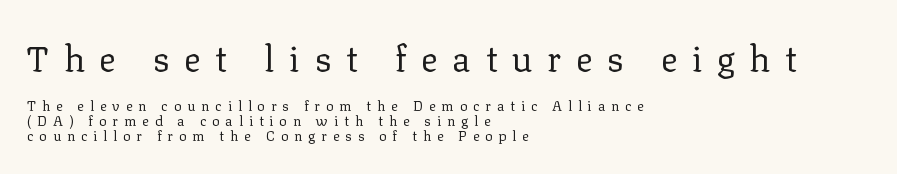
{"serif": "yes", "italic": "no", "bold": "no", "weight": "regular", "width": "normal", "stroke_contrast": "low", "x_height": "medium", "monospaced": "no", "underline": "no", "align": "left", "line_spacing": "tight", "line_spacing_ratio": 1.08, "letter_spacing": "wide", "letter_spacing_em": 0.42, "larger_block": "first", "size_ratio": 2.5, "glyph_px": 35}
